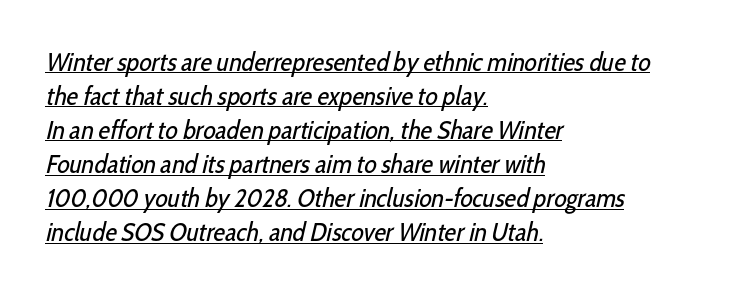
The image shows 26 px text type; set left-aligned, normal line spacing (1.31x), normal letter spacing, underlined.
